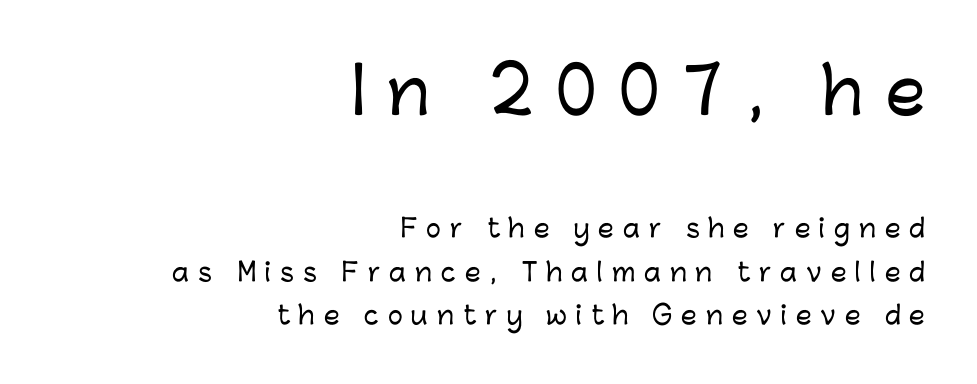
Q: Is the text italic (slanted)? A: No, it is upright.
Q: Is the typeface a serif or a sans-serif typeface? A: Sans-serif.
Q: Is the text underlined? A: No.
Q: How is the paragraph aligned? A: Right-aligned.
Q: Is the spacing between letters normal or unusually wide? A: Unusually wide.
Q: Which block of text is set in a larger size, the first (top) or the second (bottom)? A: The first (top) one.
Q: Width (condensed, normal, or wide)? A: Normal.
Q: Stroke contrast? A: Low.
Q: x-height? A: Medium.
Q: Monospaced? A: No.
